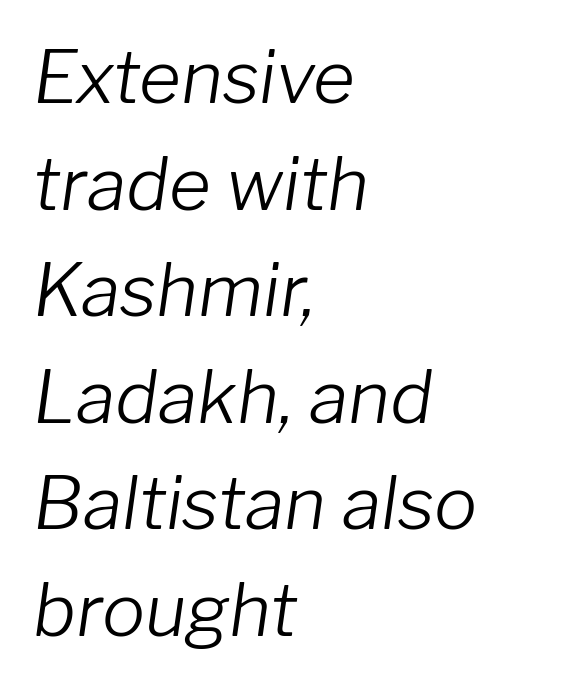
Q: Is the text bold? A: No.
Q: Is the text italic (slanted)? A: Yes, it leans right by about 8 degrees.
Q: Is the text underlined? A: No.
Q: How is the paragraph aligned? A: Left-aligned.
Q: Is the spacing between letters normal or unusually wide? A: Normal.
Q: Is the spacing between lines tight, normal or loose? A: Normal.
Q: Width (condensed, normal, or wide)? A: Normal.
Q: Stroke contrast? A: Low.
Q: x-height? A: Medium.
Q: Monospaced? A: No.
